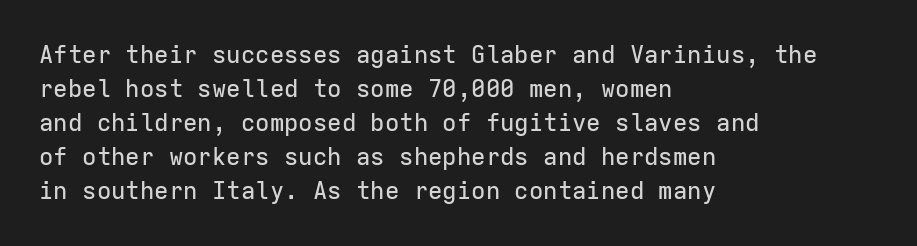
Q: Is the text italic (slanted)? A: No, it is upright.
Q: Is the text underlined? A: No.
Q: How is the paragraph aligned? A: Left-aligned.
Q: Is the spacing between letters normal or unusually wide? A: Normal.
Q: Is the spacing between lines tight, normal or loose? A: Normal.
